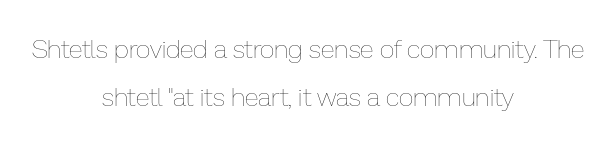
Every row of glyphs is offset so its center matches the block's center. Spacing between characters is what you'd get straight out of the box. Style check: upright. Plain, unruled lines of type. Unbolded letterforms with no extra heft.
